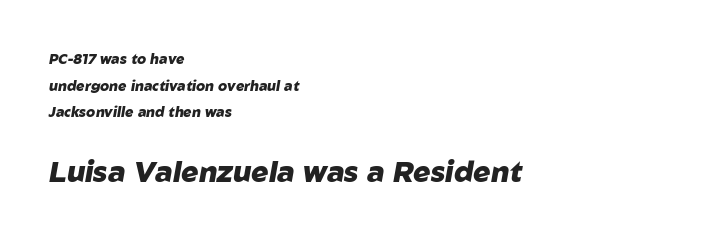
The image shows 29 px heavy type, italic (leaning right); set left-aligned, loose line spacing (1.91x), normal letter spacing, not underlined; the second (bottom) block is 2.07x larger; low stroke contrast and a medium x-height.
